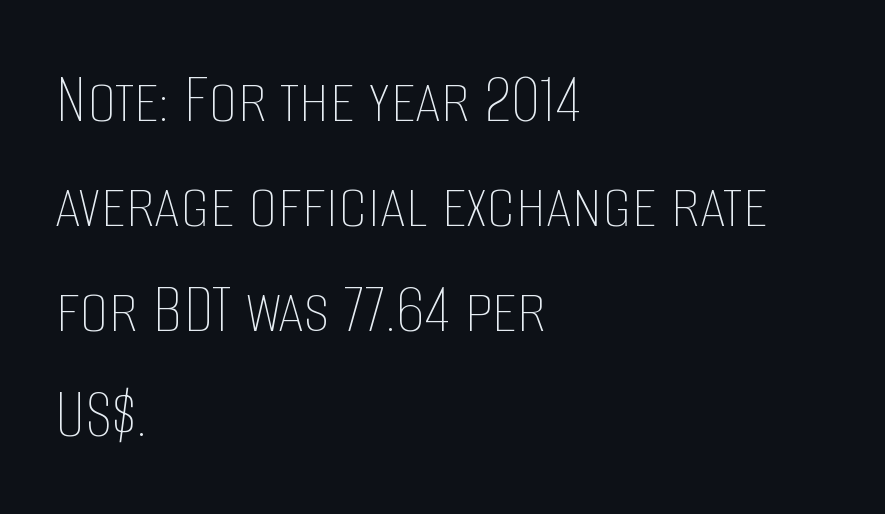
Q: Is the text bold? A: No.
Q: Is the text italic (slanted)? A: No, it is upright.
Q: Is the text underlined? A: No.
Q: How is the paragraph aligned? A: Left-aligned.
Q: Is the spacing between letters normal or unusually wide? A: Normal.
Q: Is the spacing between lines tight, normal or loose? A: Normal.
Q: Width (condensed, normal, or wide)? A: Condensed.
Q: Stroke contrast? A: Low.
Q: x-height? A: Large.
Q: Monospaced? A: No.
